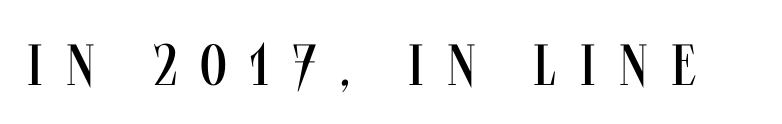
Q: Is the text bold? A: No.
Q: Is the text italic (slanted)? A: No, it is upright.
Q: Is the typeface a serif or a sans-serif typeface? A: Sans-serif.
Q: Is the text underlined? A: No.
Q: Is the spacing between letters normal or unusually wide? A: Unusually wide.
Q: Width (condensed, normal, or wide)? A: Condensed.
Q: Stroke contrast? A: Medium.
Q: x-height? A: Large.
Q: Monospaced? A: No.
